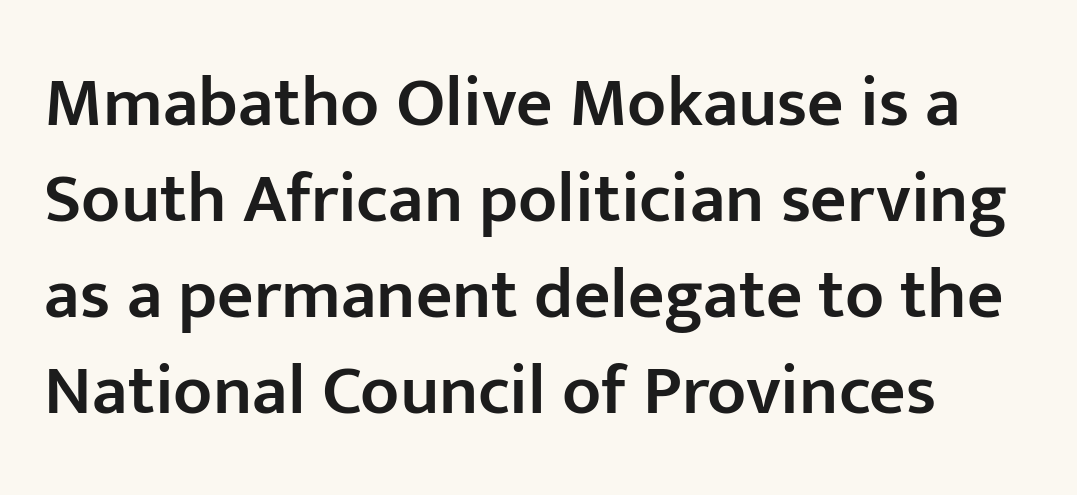
{"serif": "no", "italic": "no", "bold": "semi", "weight": "semibold", "width": "normal", "stroke_contrast": "low", "x_height": "medium", "monospaced": "no", "underline": "no", "line_spacing": "normal", "line_spacing_ratio": 1.35, "letter_spacing": "normal", "letter_spacing_em": 0.0, "glyph_px": 71}
